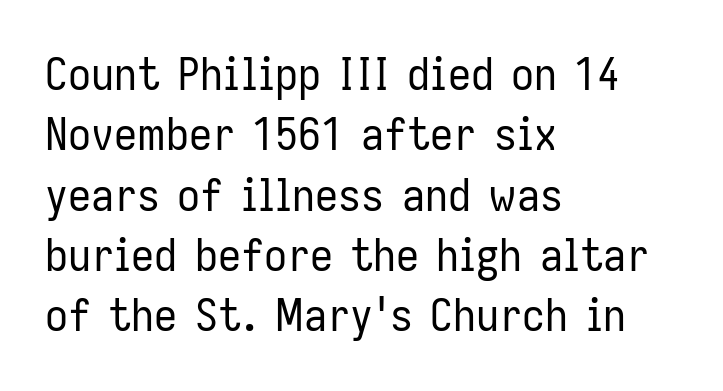
{"serif": "no", "italic": "no", "bold": "no", "weight": "regular", "width": "condensed", "stroke_contrast": "low", "x_height": "medium", "monospaced": "no", "underline": "no", "align": "left", "line_spacing": "normal", "line_spacing_ratio": 1.31, "letter_spacing": "normal", "letter_spacing_em": 0.0, "glyph_px": 46}
